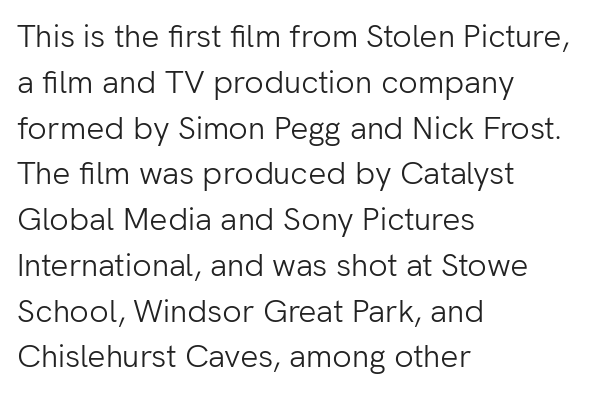
Q: Is the text bold? A: No.
Q: Is the text italic (slanted)? A: No, it is upright.
Q: Is the typeface a serif or a sans-serif typeface? A: Sans-serif.
Q: Is the text underlined? A: No.
Q: How is the paragraph aligned? A: Left-aligned.
Q: Is the spacing between letters normal or unusually wide? A: Normal.
Q: Is the spacing between lines tight, normal or loose? A: Normal.
Q: Width (condensed, normal, or wide)? A: Normal.
Q: Stroke contrast? A: Low.
Q: x-height? A: Medium.
Q: Monospaced? A: No.
